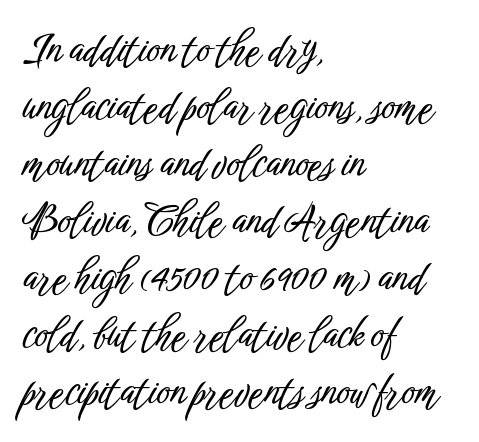
The image shows 41 px condensed sans-serif type; set left-aligned, normal line spacing (1.39x), normal letter spacing, not underlined; low stroke contrast and a medium x-height.
